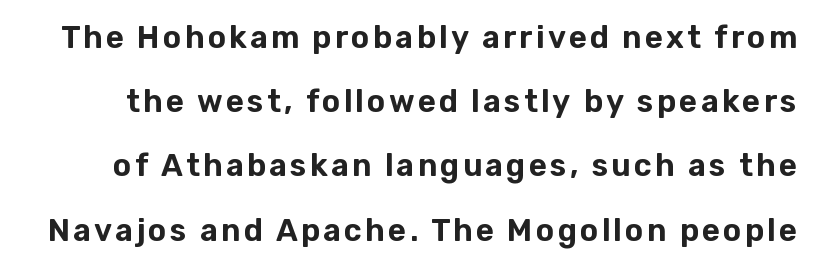
Q: Is the text italic (slanted)? A: No, it is upright.
Q: Is the typeface a serif or a sans-serif typeface? A: Sans-serif.
Q: Is the text underlined? A: No.
Q: Is the spacing between lines tight, normal or loose? A: Loose.
Q: Width (condensed, normal, or wide)? A: Normal.
Q: Stroke contrast? A: Low.
Q: x-height? A: Medium.
Q: Monospaced? A: No.
